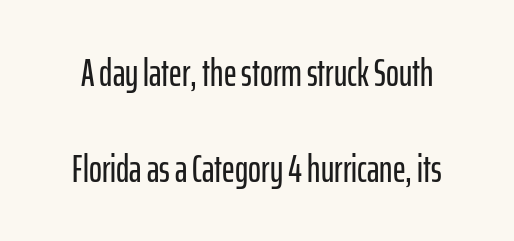
The image shows 39 px condensed sans-serif type, upright; set loose line spacing (2.46x), normal letter spacing, not underlined; low stroke contrast and a medium x-height.
